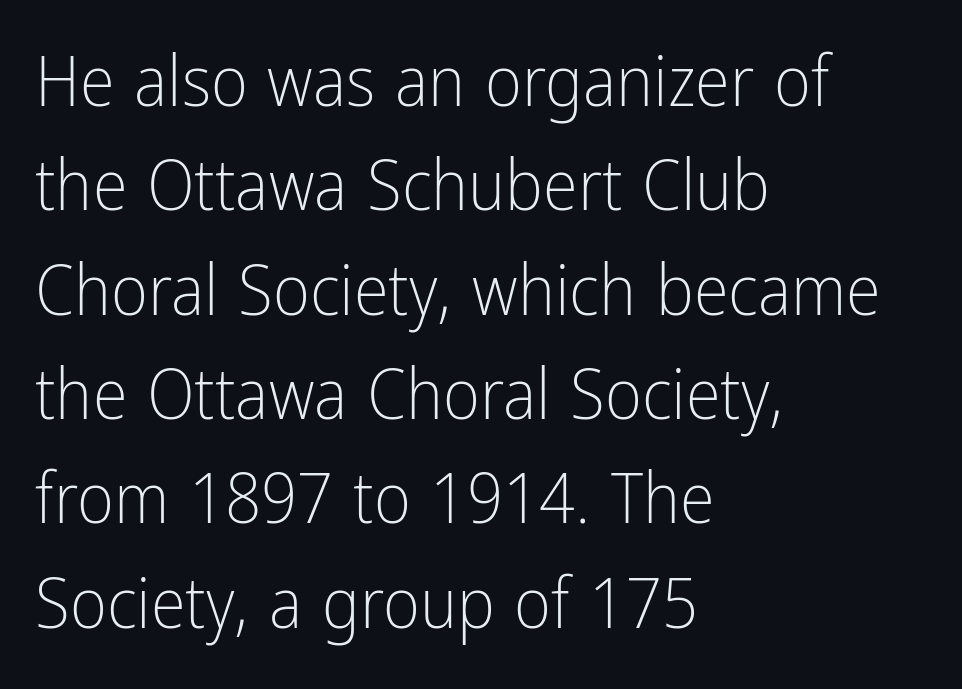
{"serif": "no", "italic": "no", "bold": "no", "weight": "light", "width": "condensed", "stroke_contrast": "low", "x_height": "medium", "monospaced": "no", "underline": "no", "align": "left", "line_spacing": "normal", "line_spacing_ratio": 1.47, "letter_spacing": "normal", "letter_spacing_em": 0.0, "glyph_px": 71}
